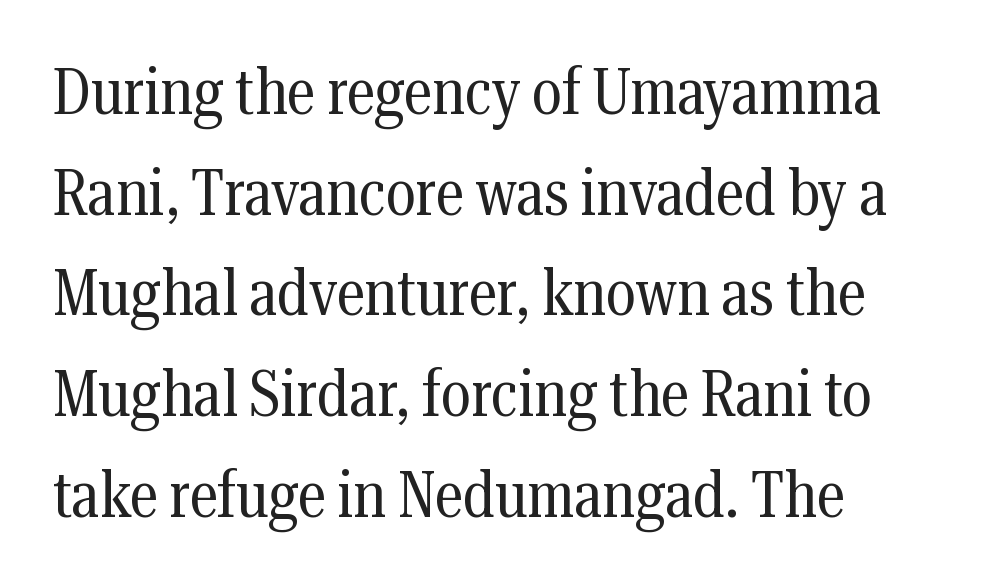
Spacing verdict: proportional, widths tailored to each character. The rendering uses a moderate line-height, typical for paragraphs. The typeface chosen for these lines features serifs. Weight: regular or lighter. Characters remain perfectly vertical along every line. Standard letterfit; no display-style spreading of the glyphs.
